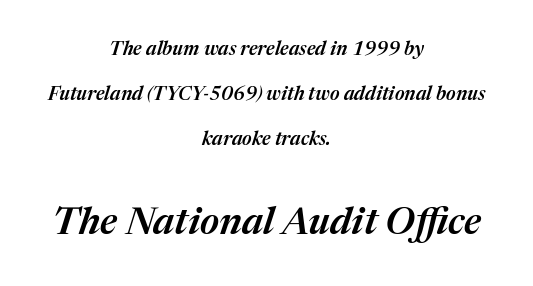
{"italic": "yes", "lean": "right", "slant_degrees": 17, "bold": "semi", "weight": "semibold", "width": "normal", "stroke_contrast": "medium", "x_height": "medium", "monospaced": "no", "underline": "no", "align": "center", "line_spacing": "loose", "line_spacing_ratio": 2.36, "letter_spacing": "normal", "letter_spacing_em": 0.0, "larger_block": "second", "size_ratio": 2.0, "glyph_px": 38}
